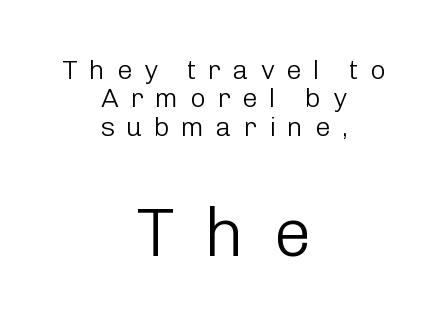
Does the leading feel generous? Not at all — it's pinched. The rag falls on both sides of this text block equally. Size hierarchy here favors the trailing block over the leading one. Each row of text sits above clean, open space.
